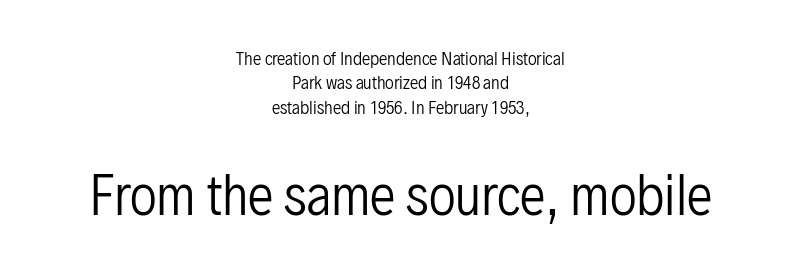
{"serif": "no", "italic": "no", "bold": "no", "weight": "regular", "width": "condensed", "stroke_contrast": "low", "x_height": "medium", "monospaced": "no", "underline": "no", "align": "center", "line_spacing": "normal", "line_spacing_ratio": 1.44, "letter_spacing": "normal", "letter_spacing_em": 0.0, "larger_block": "second", "size_ratio": 3.06, "glyph_px": 52}
